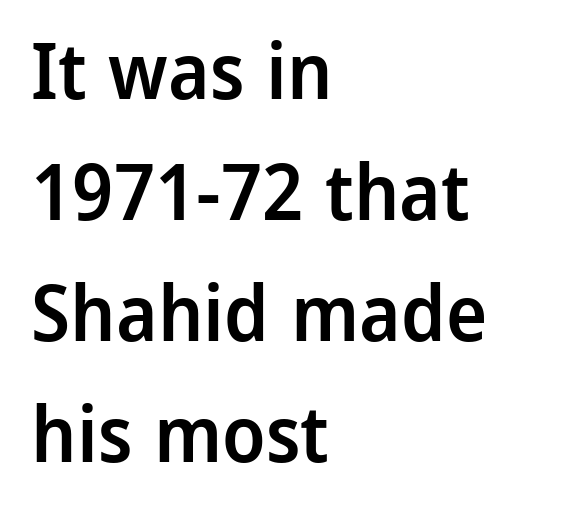
Does the type have serifs? No, each stem ends abruptly. Students, this is semibold: more ink than regular, less than bold. Descenders hang freely into open space. You can tell it's not italic because the verticals are truly vertical. Look at the tracking — it's just the regular setting, nothing added.
